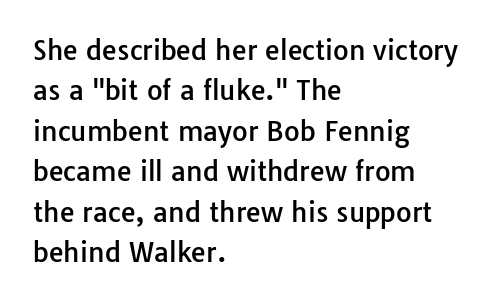
Q: Is the text italic (slanted)? A: No, it is upright.
Q: Is the text underlined? A: No.
Q: How is the paragraph aligned? A: Left-aligned.
Q: Is the spacing between letters normal or unusually wide? A: Normal.
Q: Is the spacing between lines tight, normal or loose? A: Normal.
